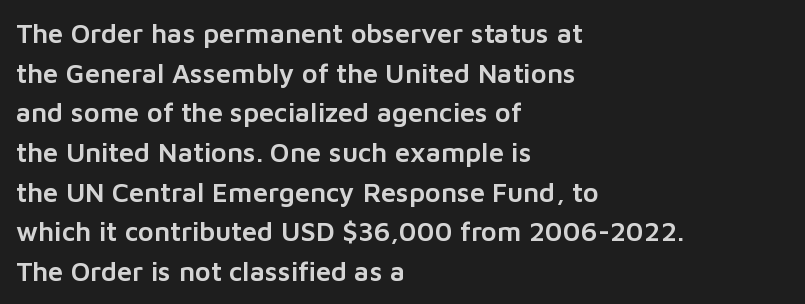
Reading down the column, the eye jumps a familiar distance to each next line. The gaps between neighbouring characters are ordinary and unremarkable. Every character sits straight up, as roman type does. These lines stack with their left ends in a neat column. Bare-footed words on every line.
